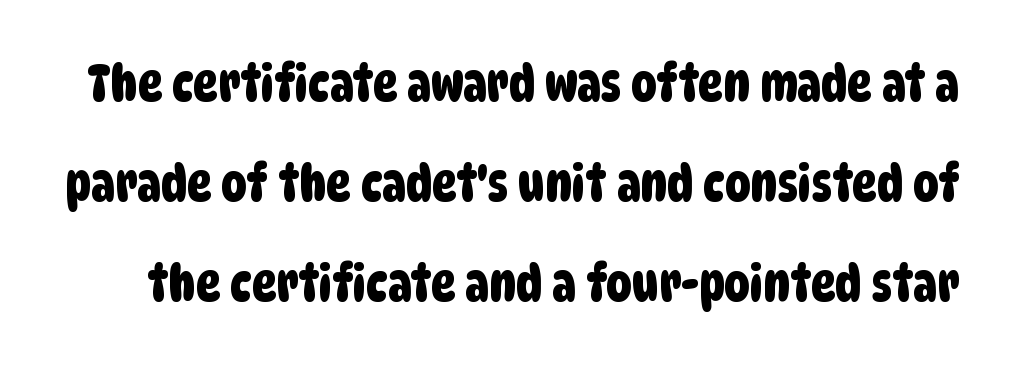
{"serif": "no", "width": "condensed", "stroke_contrast": "low", "x_height": "large", "monospaced": "no", "underline": "no", "line_spacing": "loose", "line_spacing_ratio": 1.96, "letter_spacing": "normal", "letter_spacing_em": 0.0, "glyph_px": 51}
